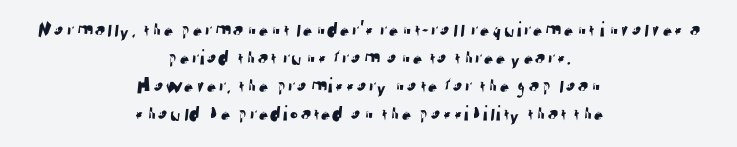
Q: Is the text underlined? A: No.
Q: How is the paragraph aligned? A: Centered.
Q: Is the spacing between letters normal or unusually wide? A: Normal.
Q: Is the spacing between lines tight, normal or loose? A: Normal.
